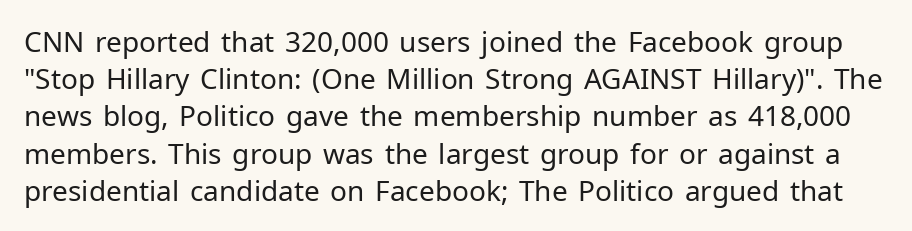
Q: Is the text bold? A: No.
Q: Is the text italic (slanted)? A: No, it is upright.
Q: Is the typeface a serif or a sans-serif typeface? A: Sans-serif.
Q: Is the text underlined? A: No.
Q: Is the spacing between letters normal or unusually wide? A: Normal.
Q: Is the spacing between lines tight, normal or loose? A: Normal.
Q: Width (condensed, normal, or wide)? A: Normal.
Q: Stroke contrast? A: Low.
Q: x-height? A: Medium.
Q: Monospaced? A: No.
